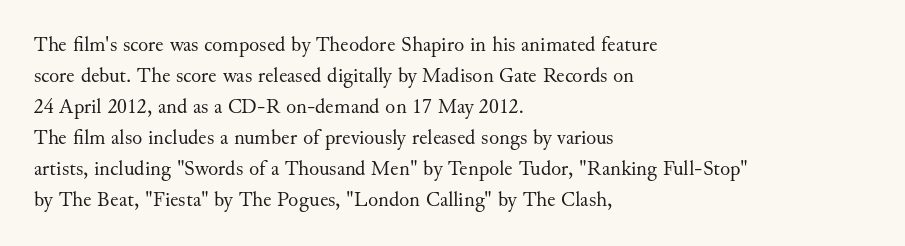
The image shows 21 px text type, upright; set left-aligned, normal line spacing (1.48x), normal letter spacing, not underlined.
